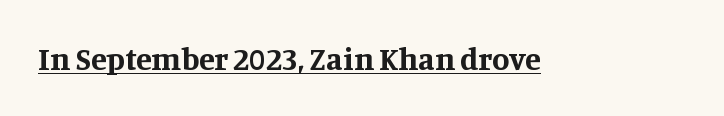
The image shows 32 px bold serif type, upright; set normal letter spacing, underlined; medium stroke contrast and a large x-height.
